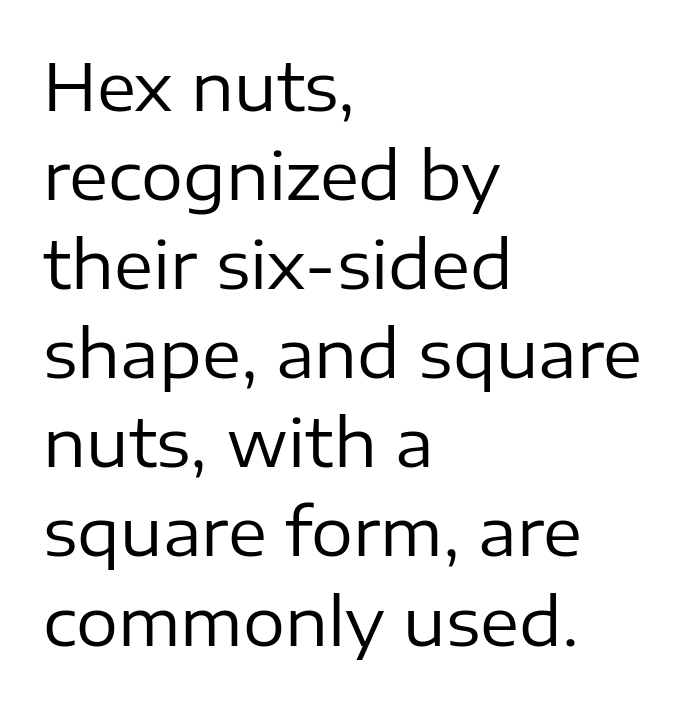
{"serif": "no", "italic": "no", "bold": "no", "weight": "regular", "width": "normal", "stroke_contrast": "low", "x_height": "medium", "monospaced": "no", "underline": "no", "align": "left", "line_spacing": "normal", "line_spacing_ratio": 1.35, "letter_spacing": "normal", "letter_spacing_em": 0.0, "glyph_px": 66}
